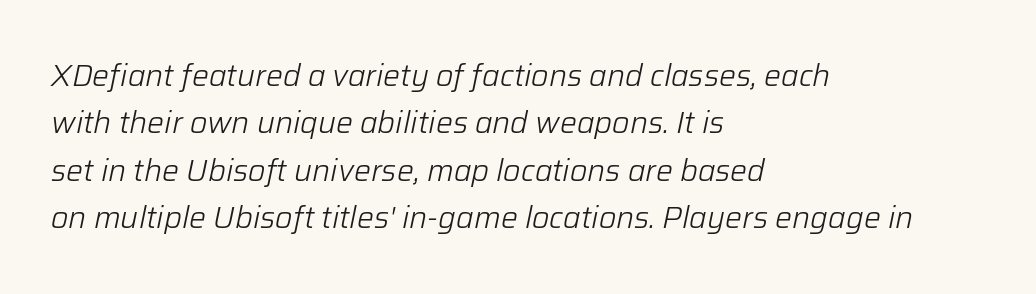
The image shows 30 px light type, italic (leaning right); set left-aligned, normal line spacing (1.58x), normal letter spacing, not underlined; low stroke contrast and a medium x-height.
